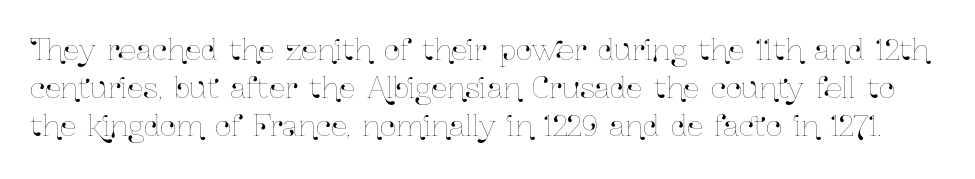
{"italic": "no", "width": "condensed", "stroke_contrast": "low", "x_height": "medium", "monospaced": "no", "underline": "no", "line_spacing": "normal", "line_spacing_ratio": 1.31, "letter_spacing": "normal", "letter_spacing_em": 0.0, "glyph_px": 29}
